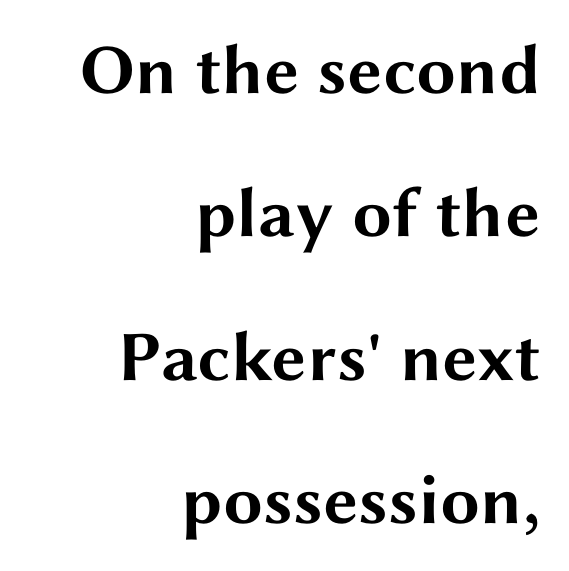
Q: Is the text bold? A: Yes.
Q: Is the text italic (slanted)? A: No, it is upright.
Q: Is the typeface a serif or a sans-serif typeface? A: Sans-serif.
Q: Is the text underlined? A: No.
Q: How is the paragraph aligned? A: Right-aligned.
Q: Is the spacing between letters normal or unusually wide? A: Normal.
Q: Is the spacing between lines tight, normal or loose? A: Loose.
Q: Width (condensed, normal, or wide)? A: Wide.
Q: Stroke contrast? A: Medium.
Q: x-height? A: Medium.
Q: Monospaced? A: No.
